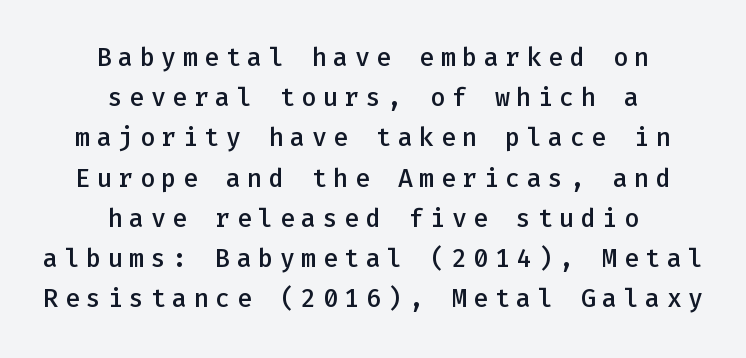
The image shows 25 px text type, upright; set centered, normal line spacing (1.61x), unusually wide letter spacing (+0.26 em), not underlined.
